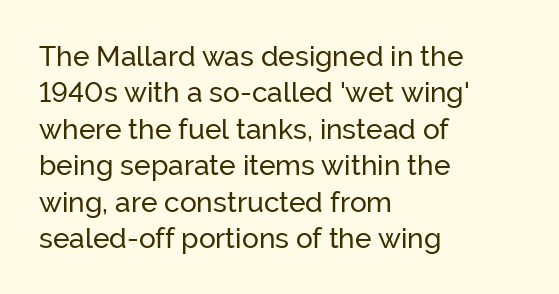
{"serif": "no", "italic": "no", "bold": "no", "weight": "regular", "width": "normal", "stroke_contrast": "low", "x_height": "medium", "monospaced": "no", "underline": "no", "align": "left", "line_spacing": "normal", "line_spacing_ratio": 1.3, "letter_spacing": "normal", "letter_spacing_em": 0.0, "glyph_px": 28}
